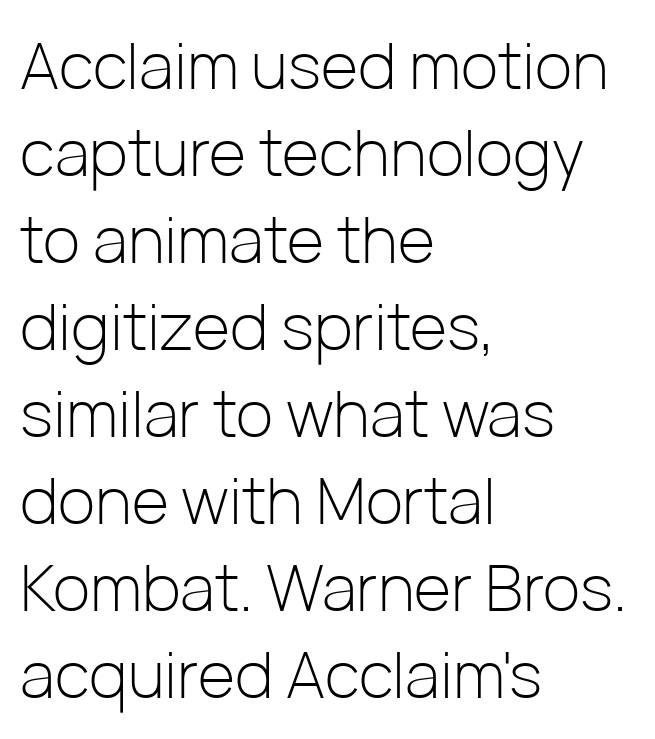
The image shows 64 px light sans-serif type, upright; set left-aligned, normal line spacing (1.36x), normal letter spacing, not underlined; low stroke contrast and a medium x-height.
